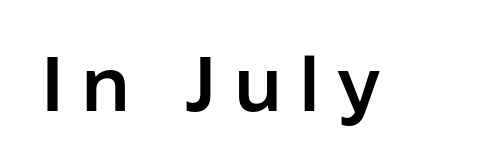
Emphasis by weight is partial: semibold. The typography opts for an upright posture over an oblique one. Check under the words: just untouched page. What stands out about the letter spacing? Its width — letters are far apart. A typesetter would call this proportional, since set widths differ per character.
